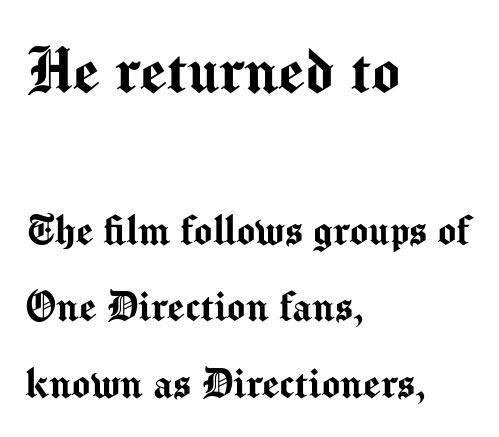
The image shows 74 px sans-serif type, upright; set left-aligned, normal line spacing (1.56x), normal letter spacing, not underlined; the first (top) block is 1.51x larger; medium stroke contrast and a medium x-height.
